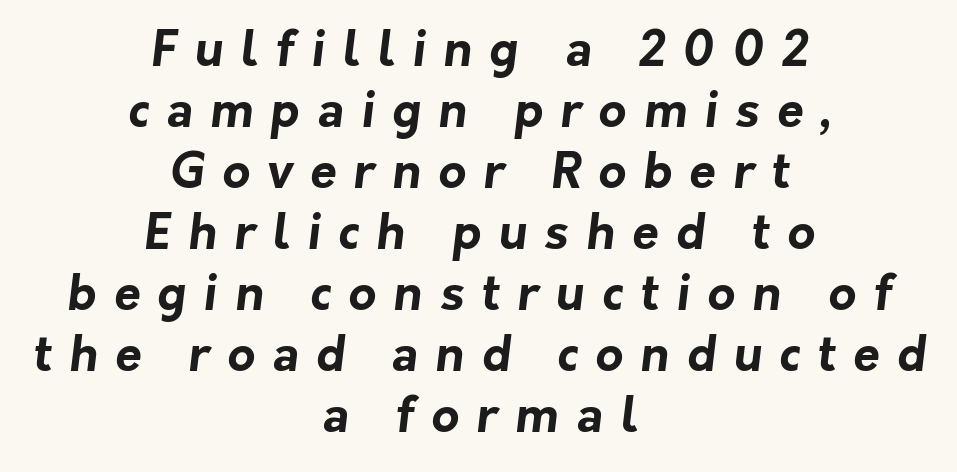
Q: Is the text bold? A: Yes.
Q: Is the typeface a serif or a sans-serif typeface? A: Sans-serif.
Q: Is the text underlined? A: No.
Q: How is the paragraph aligned? A: Centered.
Q: Is the spacing between letters normal or unusually wide? A: Unusually wide.
Q: Is the spacing between lines tight, normal or loose? A: Normal.
Q: Width (condensed, normal, or wide)? A: Normal.
Q: Stroke contrast? A: Low.
Q: x-height? A: Medium.
Q: Monospaced? A: No.
